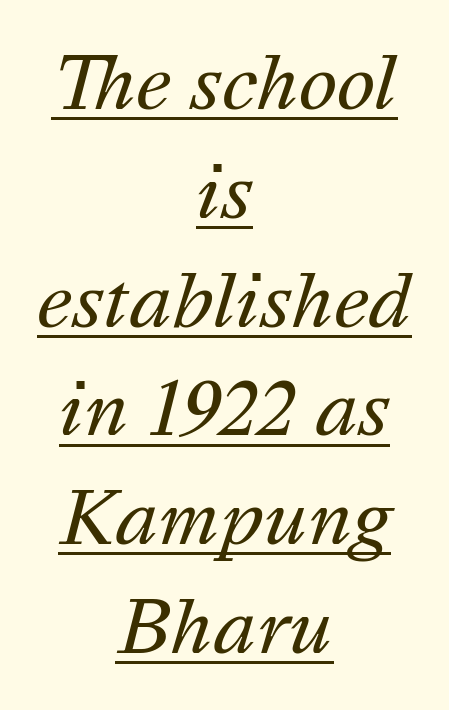
Each word holds together tightly as a unit, with standard inter-letter gaps. The vertical gap from one line to the next is medium. There's an unmistakable incline to the writing here. Stroke mass is kept to a normal reading level or below. In CSS terms this would be text-align: center.
